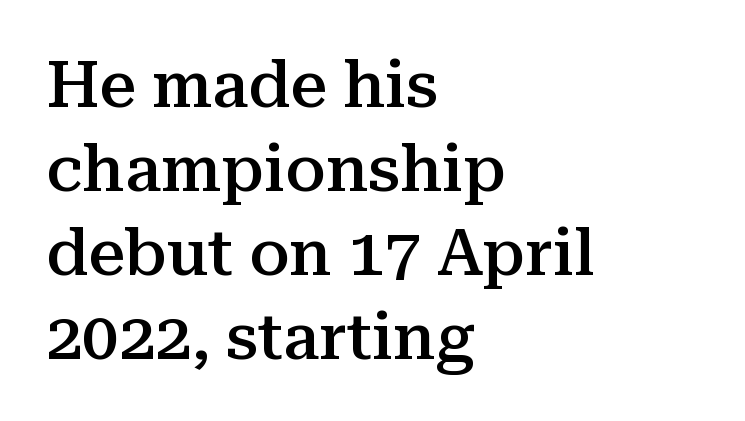
Q: Is the text bold? A: Semi-bold.
Q: Is the text italic (slanted)? A: No, it is upright.
Q: Is the typeface a serif or a sans-serif typeface? A: Serif.
Q: Is the text underlined? A: No.
Q: How is the paragraph aligned? A: Left-aligned.
Q: Is the spacing between letters normal or unusually wide? A: Normal.
Q: Is the spacing between lines tight, normal or loose? A: Normal.
Q: Width (condensed, normal, or wide)? A: Normal.
Q: Stroke contrast? A: Medium.
Q: x-height? A: Medium.
Q: Monospaced? A: No.
